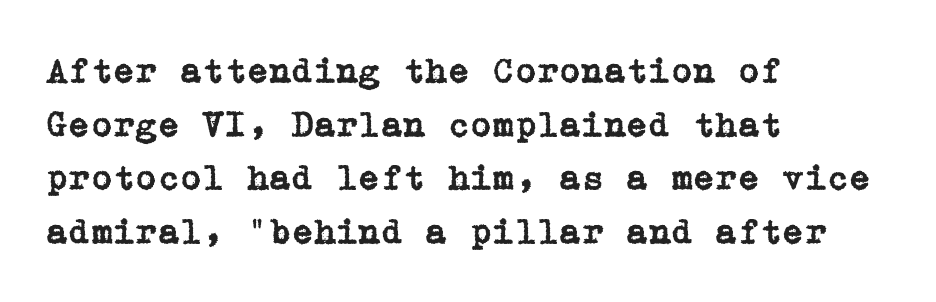
Q: Is the text italic (slanted)? A: No, it is upright.
Q: Is the typeface a serif or a sans-serif typeface? A: Serif.
Q: Is the text underlined? A: No.
Q: How is the paragraph aligned? A: Left-aligned.
Q: Is the spacing between letters normal or unusually wide? A: Normal.
Q: Is the spacing between lines tight, normal or loose? A: Normal.
Q: Width (condensed, normal, or wide)? A: Normal.
Q: Stroke contrast? A: Low.
Q: x-height? A: Medium.
